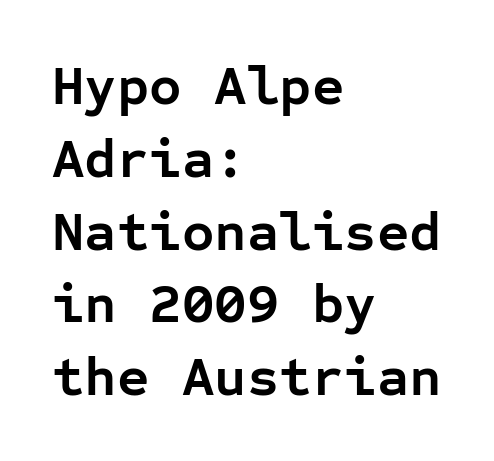
Q: Is the text bold? A: Yes.
Q: Is the text italic (slanted)? A: No, it is upright.
Q: Is the typeface a serif or a sans-serif typeface? A: Sans-serif.
Q: Is the text underlined? A: No.
Q: How is the paragraph aligned? A: Left-aligned.
Q: Is the spacing between letters normal or unusually wide? A: Normal.
Q: Is the spacing between lines tight, normal or loose? A: Normal.
Q: Width (condensed, normal, or wide)? A: Normal.
Q: Stroke contrast? A: Low.
Q: x-height? A: Medium.
Q: Monospaced? A: Yes.
